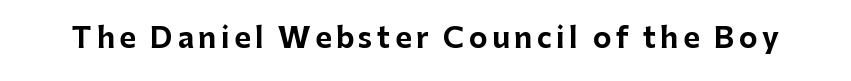
{"serif": "no", "italic": "no", "bold": "yes", "weight": "bold", "width": "normal", "stroke_contrast": "low", "x_height": "medium", "monospaced": "no", "underline": "no", "glyph_px": 28}
